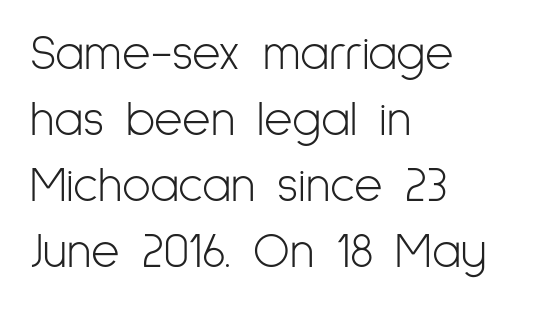
Notice how descenders clear the ascenders below comfortably — that's standard leading. Each row of text sits above clean, open space. The face used here is rendered with its standard letterfit. Rendered with straight, roman letterforms. Horizontal alignment here is leftward, the default for most running prose.
